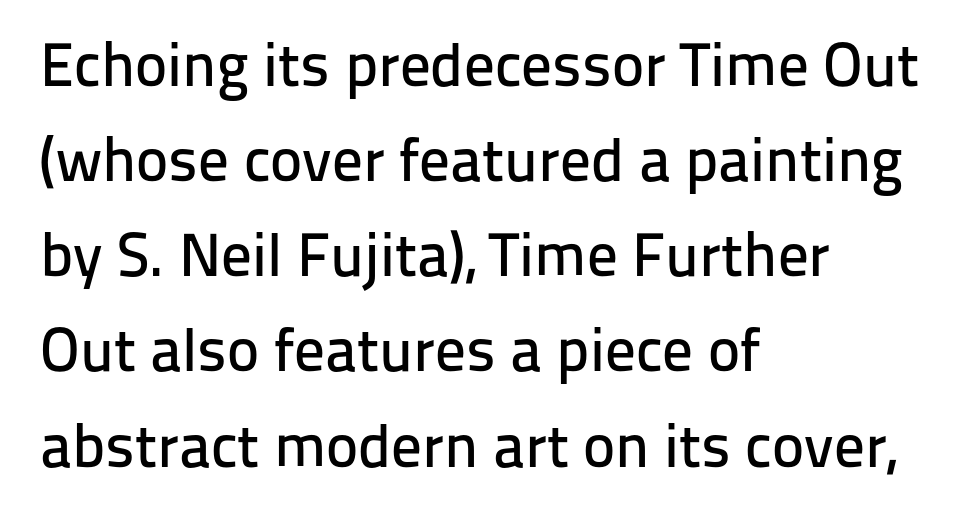
The image shows 61 px sans-serif type, upright; set left-aligned, normal line spacing (1.56x), normal letter spacing, not underlined; low stroke contrast and a medium x-height.
